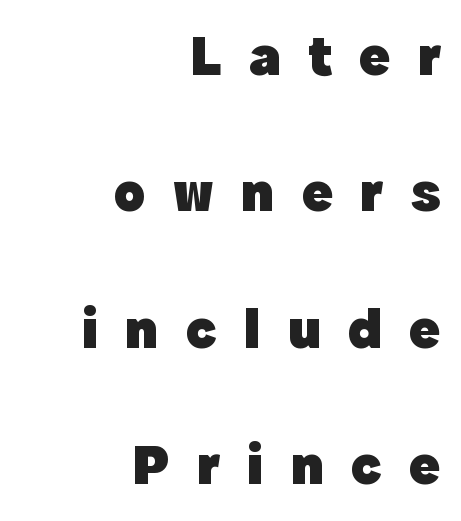
The image shows 58 px heavy sans-serif type, upright; set right-aligned, loose line spacing (2.35x), unusually wide letter spacing (+0.47 em), not underlined; a medium x-height.
